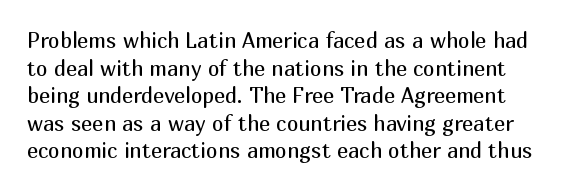
{"italic": "no", "bold": "no", "underline": "no", "line_spacing": "normal", "line_spacing_ratio": 1.31, "letter_spacing": "normal", "letter_spacing_em": 0.0, "glyph_px": 21}
